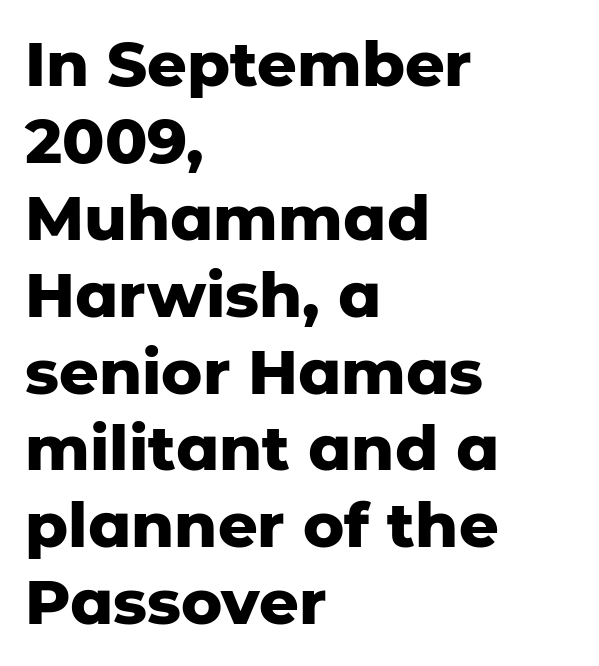
Descenders are the only things crossing below the line. Quick note: not italic, upright. These lines carry a lot of weight — the face is fully bold. These lines are rendered in a variable-pitch font. Which margin do the lines hug? The left one — the right edge is uneven.
